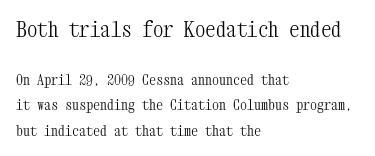
{"italic": "no", "bold": "no", "underline": "no", "align": "left", "line_spacing_ratio": 1.82, "letter_spacing": "normal", "letter_spacing_em": 0.0, "larger_block": "first", "size_ratio": 1.5, "glyph_px": 21}
